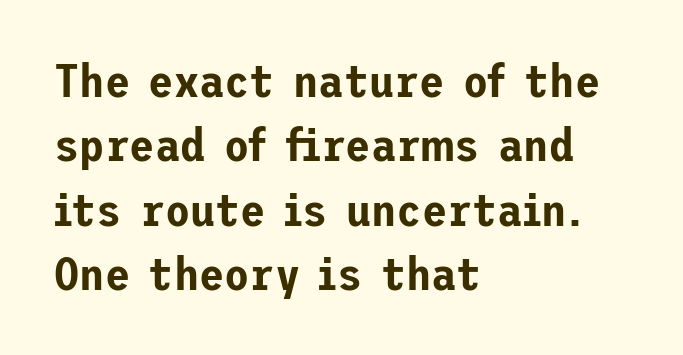
{"serif": "no", "italic": "no", "width": "normal", "stroke_contrast": "low", "x_height": "medium", "underline": "no", "align": "left", "line_spacing": "normal", "line_spacing_ratio": 1.4, "letter_spacing": "normal", "letter_spacing_em": 0.0, "glyph_px": 46}
